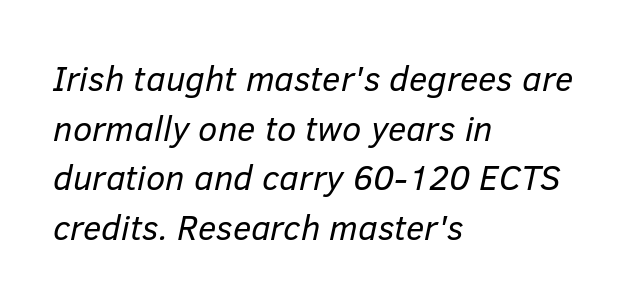
The image shows 35 px regular-weight type, italic (leaning right); set left-aligned, normal line spacing (1.42x), normal letter spacing, not underlined; low stroke contrast and a medium x-height.
